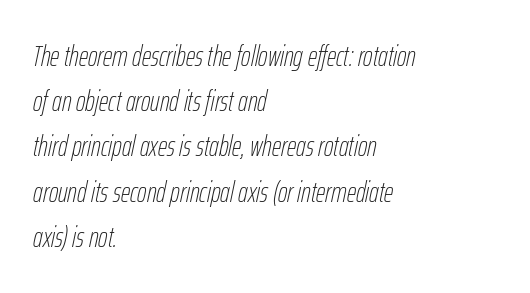
Q: Is the text bold? A: No.
Q: Is the text italic (slanted)? A: Yes, it leans right by about 12 degrees.
Q: Is the text underlined? A: No.
Q: How is the paragraph aligned? A: Left-aligned.
Q: Is the spacing between letters normal or unusually wide? A: Normal.
Q: Is the spacing between lines tight, normal or loose? A: Normal.
Q: Width (condensed, normal, or wide)? A: Condensed.
Q: Stroke contrast? A: Low.
Q: x-height? A: Medium.
Q: Monospaced? A: No.
